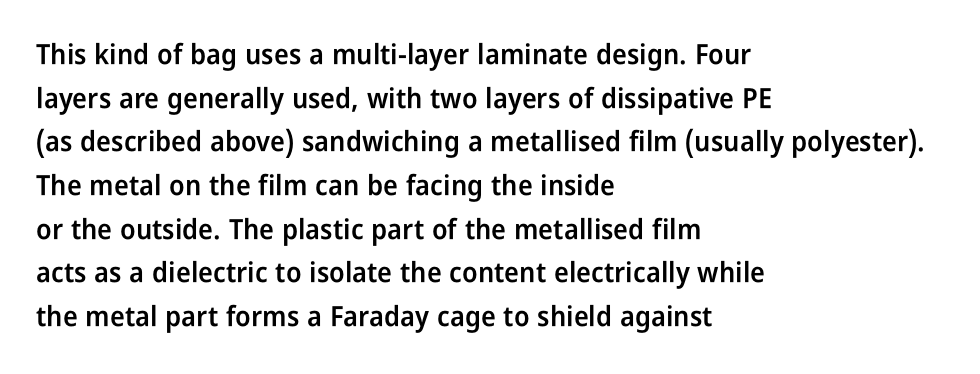
Q: Is the text bold? A: Semi-bold.
Q: Is the text italic (slanted)? A: No, it is upright.
Q: Is the typeface a serif or a sans-serif typeface? A: Sans-serif.
Q: Is the text underlined? A: No.
Q: How is the paragraph aligned? A: Left-aligned.
Q: Is the spacing between letters normal or unusually wide? A: Normal.
Q: Is the spacing between lines tight, normal or loose? A: Normal.
Q: Width (condensed, normal, or wide)? A: Condensed.
Q: Stroke contrast? A: Low.
Q: x-height? A: Medium.
Q: Monospaced? A: No.
